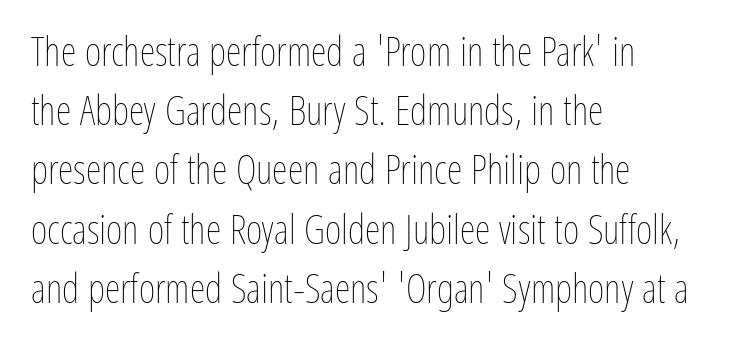
The image shows 40 px thin, condensed type, upright; set left-aligned, normal line spacing (1.48x), normal letter spacing, not underlined; low stroke contrast and a medium x-height.
